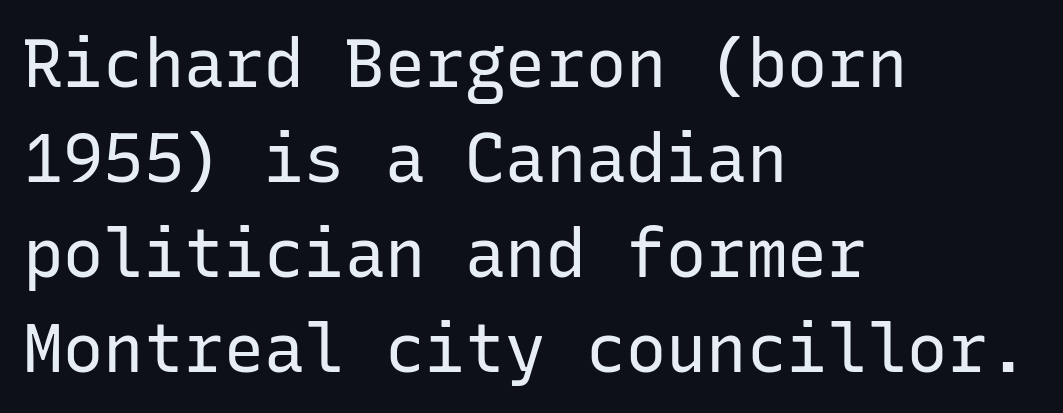
Q: Is the text bold? A: No.
Q: Is the text italic (slanted)? A: No, it is upright.
Q: Is the typeface a serif or a sans-serif typeface? A: Sans-serif.
Q: Is the text underlined? A: No.
Q: How is the paragraph aligned? A: Left-aligned.
Q: Is the spacing between letters normal or unusually wide? A: Normal.
Q: Is the spacing between lines tight, normal or loose? A: Normal.
Q: Width (condensed, normal, or wide)? A: Normal.
Q: Stroke contrast? A: Low.
Q: x-height? A: Medium.
Q: Monospaced? A: Yes.
